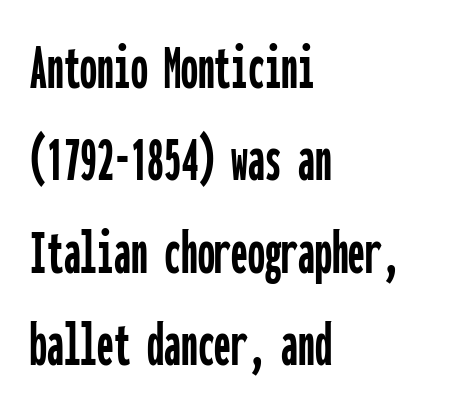
If you drew a ruler down the left edge, every line would touch it. Type style note: lacks serifs. When letters stand straight like this, we call the style roman or upright. Underlining? Definitely not there. This rendering leaves character spacing at its baseline value. Compared with typical paragraphs, the rows here are spaced about the same.
